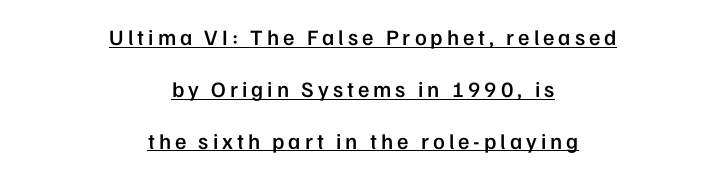
Q: Is the text bold? A: Semi-bold.
Q: Is the text italic (slanted)? A: No, it is upright.
Q: Is the text underlined? A: Yes.
Q: How is the paragraph aligned? A: Centered.
Q: Is the spacing between lines tight, normal or loose? A: Loose.
